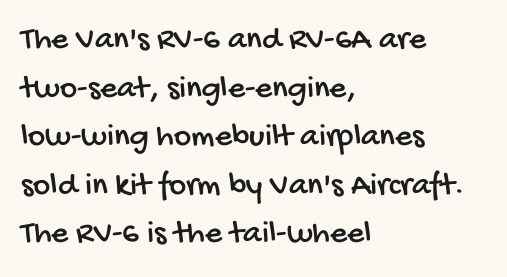
{"serif": "no", "width": "condensed", "stroke_contrast": "low", "x_height": "large", "monospaced": "no", "underline": "no", "align": "left", "line_spacing": "normal", "line_spacing_ratio": 1.47, "letter_spacing": "normal", "letter_spacing_em": 0.0, "glyph_px": 33}
